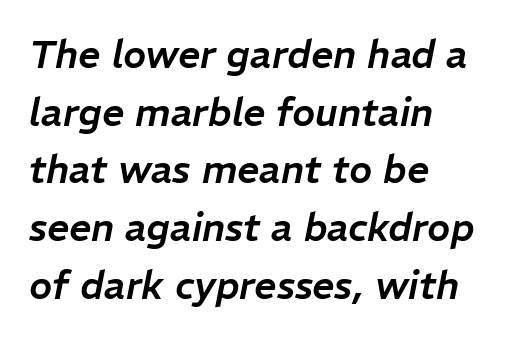
Q: Is the text italic (slanted)? A: Yes, it leans right by about 11 degrees.
Q: Is the text underlined? A: No.
Q: How is the paragraph aligned? A: Left-aligned.
Q: Is the spacing between letters normal or unusually wide? A: Normal.
Q: Is the spacing between lines tight, normal or loose? A: Normal.
Q: Width (condensed, normal, or wide)? A: Normal.
Q: Stroke contrast? A: Low.
Q: x-height? A: Medium.
Q: Monospaced? A: No.
